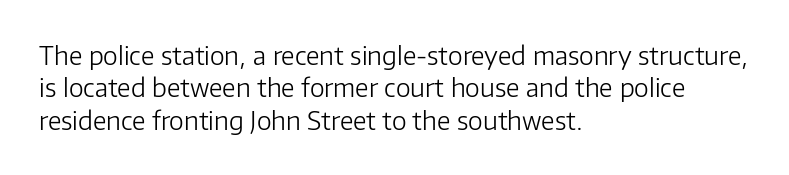
The image shows 25 px text type, upright; set left-aligned, normal line spacing (1.3x), normal letter spacing, not underlined.
